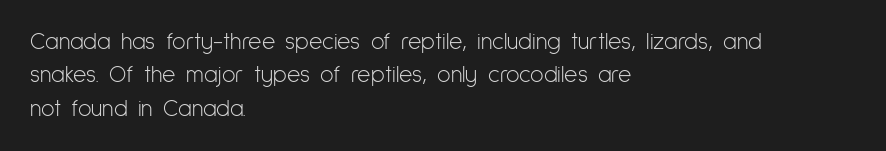
The image shows 23 px text type, upright; set left-aligned, normal line spacing (1.45x), normal letter spacing, not underlined.
